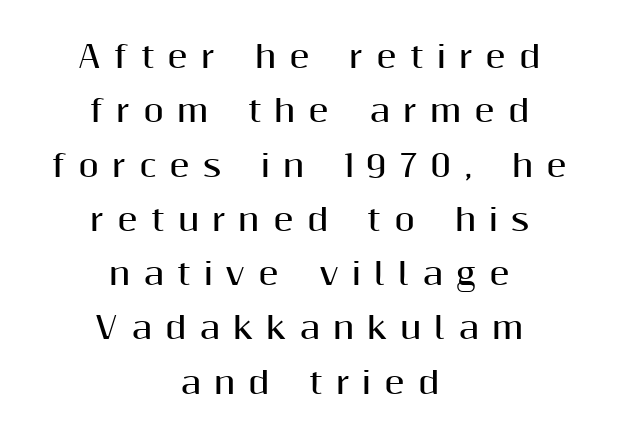
The lines in this sample share a center point and differ in where they start and stop. This sample uses a sans-serif face. Pretty heavy lettering here — definitely bold. Words float on clear page, feet unadorned. Italic? Not at all — the glyphs are vertical.
